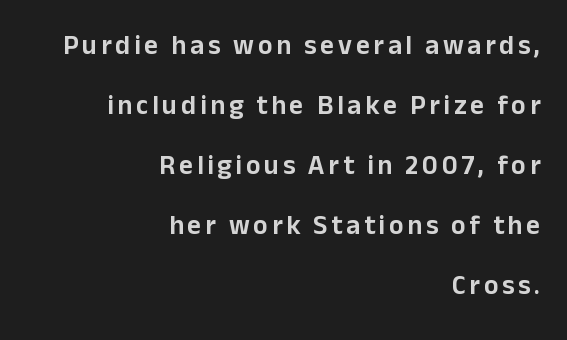
Q: Is the text italic (slanted)? A: No, it is upright.
Q: Is the text underlined? A: No.
Q: How is the paragraph aligned? A: Right-aligned.
Q: Is the spacing between lines tight, normal or loose? A: Loose.
